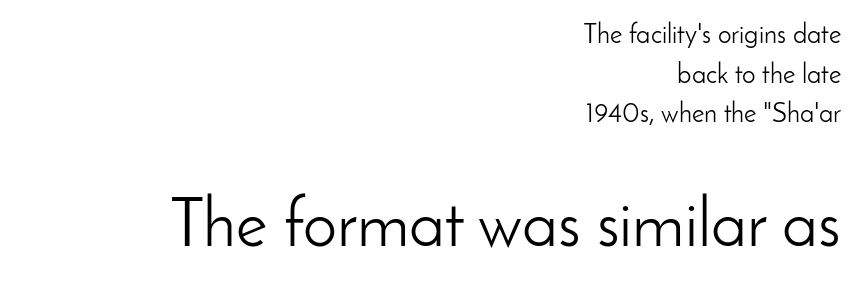
These lines are composed in type without serifs. Whoever set this chose a conventional vertical rhythm. Letters have the restrained weight of plain body copy at most. Glyph-to-glyph distance matches everyday printed text. The lower block of text is set noticeably larger than the block above it.
